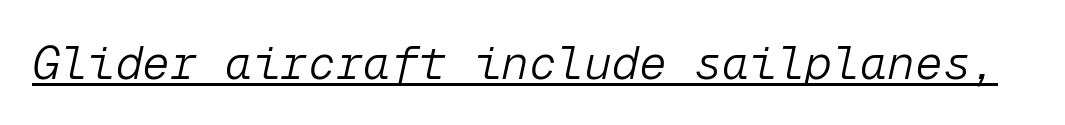
Caption: lettering with a line underneath. It's the slanting kind of type. The tracking reads as untouched default to a designer's eye. Weight: regular or lighter. Every character here occupies the same horizontal width, giving the sample a typewriter-like rhythm.
